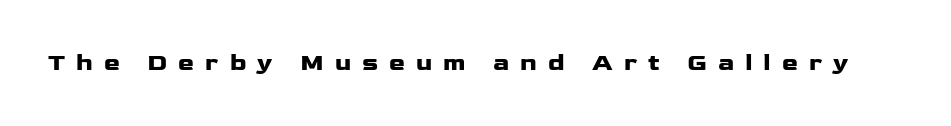
Clear beneath every line of the passage. The letters are spread apart with noticeably loose tracking. Is there any slant? The stems are plumb. On the weight axis this lands at bold, roughly 700.
